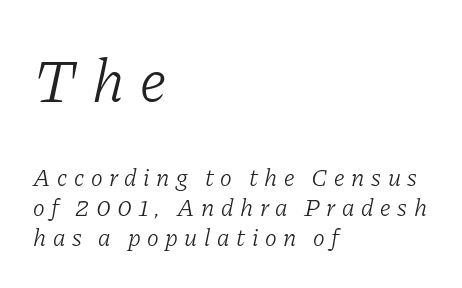
{"serif": "yes", "italic": "yes", "lean": "right", "slant_degrees": 11, "bold": "no", "weight": "light", "width": "normal", "stroke_contrast": "low", "x_height": "medium", "monospaced": "no", "underline": "no", "align": "left", "line_spacing_ratio": 1.21, "letter_spacing": "wide", "letter_spacing_em": 0.26, "larger_block": "first", "size_ratio": 2.48, "glyph_px": 62}
